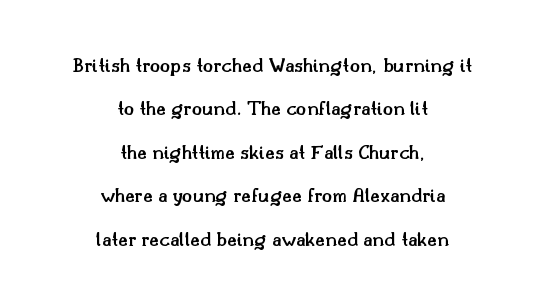
{"italic": "no", "bold": "semi", "underline": "no", "align": "center", "line_spacing": "loose", "line_spacing_ratio": 2.07, "letter_spacing": "normal", "letter_spacing_em": 0.0, "glyph_px": 21}
